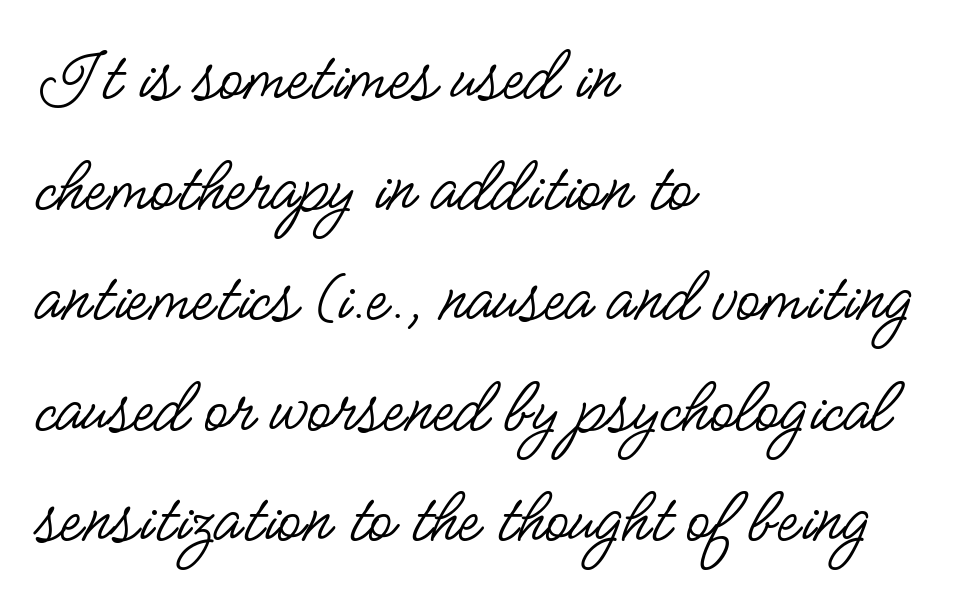
{"serif": "no", "bold": "no", "weight": "regular", "width": "condensed", "stroke_contrast": "low", "x_height": "small", "monospaced": "no", "underline": "no", "align": "left", "line_spacing": "normal", "line_spacing_ratio": 1.4, "letter_spacing": "normal", "letter_spacing_em": 0.0, "glyph_px": 79}
